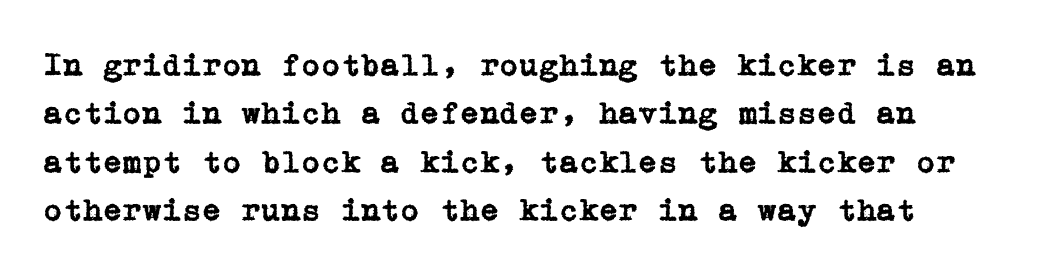
Q: Is the text italic (slanted)? A: No, it is upright.
Q: Is the typeface a serif or a sans-serif typeface? A: Serif.
Q: Is the text underlined? A: No.
Q: Is the spacing between letters normal or unusually wide? A: Normal.
Q: Is the spacing between lines tight, normal or loose? A: Normal.
Q: Width (condensed, normal, or wide)? A: Normal.
Q: Stroke contrast? A: Low.
Q: x-height? A: Medium.
